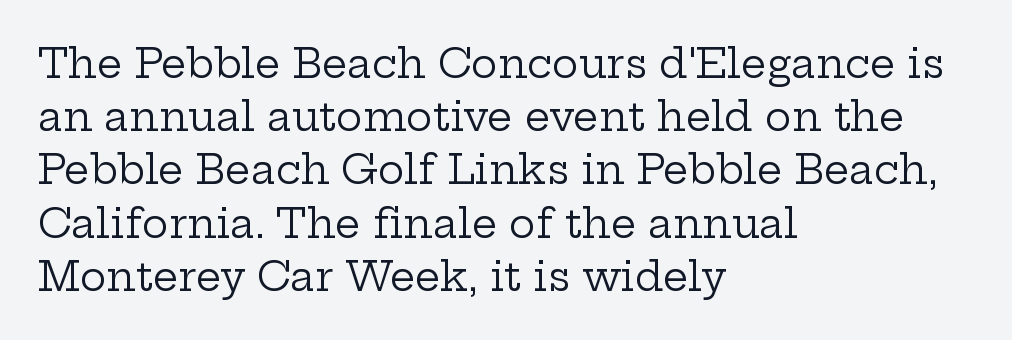
The image shows 40 px regular-weight, wide serif type, upright; set left-aligned, normal line spacing (1.33x), normal letter spacing, not underlined; low stroke contrast and a medium x-height.
